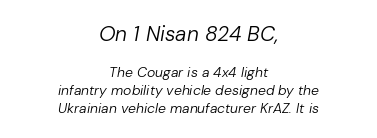
Q: Is the text bold? A: No.
Q: Is the text italic (slanted)? A: Yes, it leans right by about 10 degrees.
Q: Is the text underlined? A: No.
Q: How is the paragraph aligned? A: Centered.
Q: Is the spacing between letters normal or unusually wide? A: Normal.
Q: Is the spacing between lines tight, normal or loose? A: Normal.
Q: Which block of text is set in a larger size, the first (top) or the second (bottom)? A: The first (top) one.
